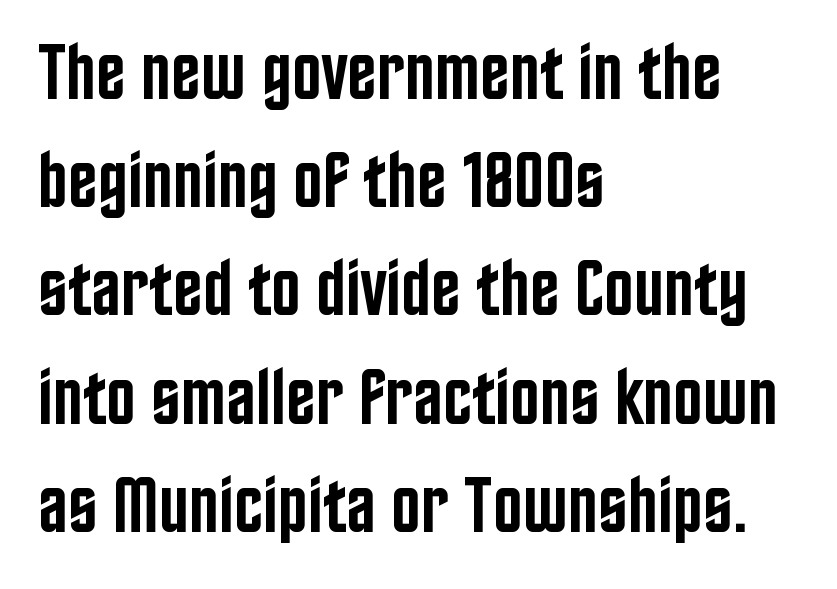
The image shows 79 px semibold, condensed sans-serif type, upright; set left-aligned, normal line spacing (1.37x), normal letter spacing, not underlined; low stroke contrast and a large x-height.
